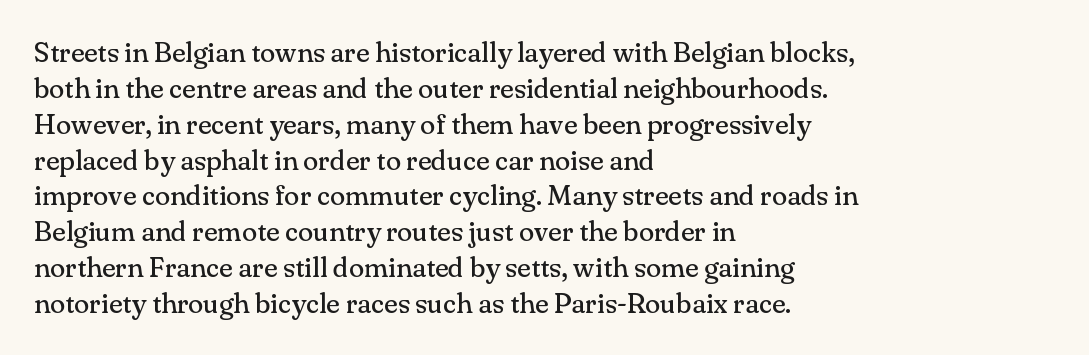
Q: Is the text bold? A: No.
Q: Is the text italic (slanted)? A: No, it is upright.
Q: Is the typeface a serif or a sans-serif typeface? A: Serif.
Q: Is the text underlined? A: No.
Q: How is the paragraph aligned? A: Left-aligned.
Q: Is the spacing between letters normal or unusually wide? A: Normal.
Q: Is the spacing between lines tight, normal or loose? A: Normal.
Q: Width (condensed, normal, or wide)? A: Normal.
Q: Stroke contrast? A: Medium.
Q: x-height? A: Small.
Q: Monospaced? A: No.
